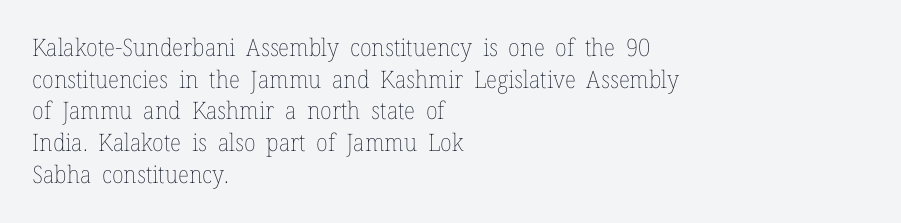
{"italic": "no", "bold": "no", "underline": "no", "align": "left", "line_spacing": "normal", "line_spacing_ratio": 1.32, "letter_spacing": "normal", "letter_spacing_em": 0.0, "glyph_px": 24}
